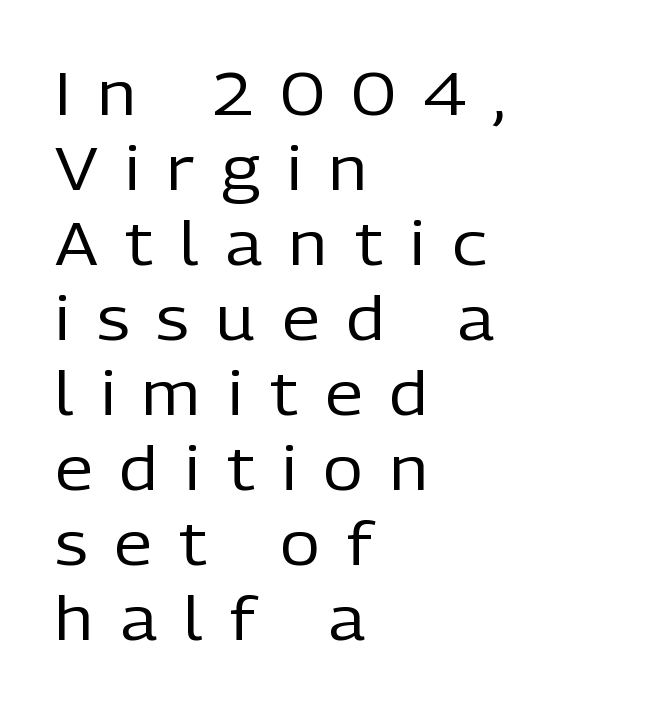
The image shows 61 px regular-weight sans-serif type, upright; set left-aligned, line spacing 1.23x, unusually wide letter spacing (+0.45 em), not underlined; low stroke contrast and a medium x-height.
